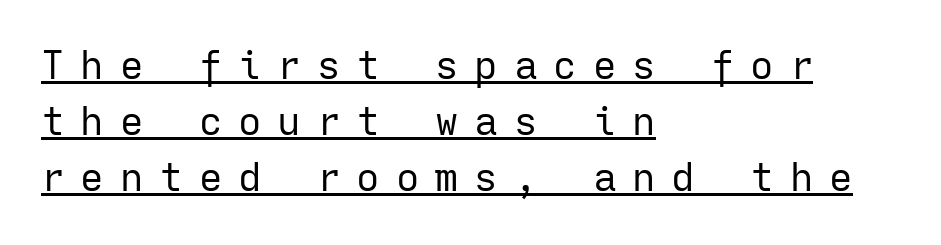
Q: Is the text bold? A: No.
Q: Is the text italic (slanted)? A: No, it is upright.
Q: Is the typeface a serif or a sans-serif typeface? A: Sans-serif.
Q: Is the text underlined? A: Yes.
Q: How is the paragraph aligned? A: Left-aligned.
Q: Is the spacing between letters normal or unusually wide? A: Unusually wide.
Q: Is the spacing between lines tight, normal or loose? A: Normal.
Q: Width (condensed, normal, or wide)? A: Normal.
Q: Stroke contrast? A: Low.
Q: x-height? A: Medium.
Q: Monospaced? A: Yes.
